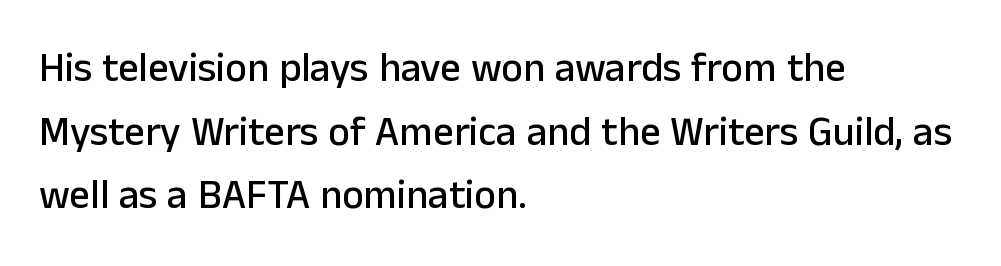
The image shows 41 px sans-serif type, upright; set left-aligned, normal line spacing (1.55x), normal letter spacing, not underlined; low stroke contrast and a medium x-height.
